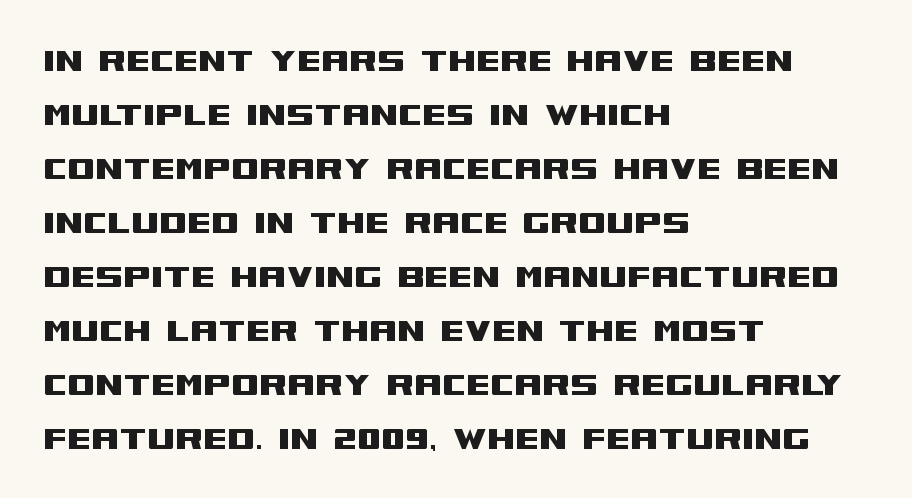
{"serif": "no", "italic": "no", "width": "wide", "stroke_contrast": "medium", "x_height": "large", "monospaced": "no", "underline": "no", "align": "left", "line_spacing": "normal", "line_spacing_ratio": 1.35, "letter_spacing": "normal", "letter_spacing_em": 0.0, "glyph_px": 40}
